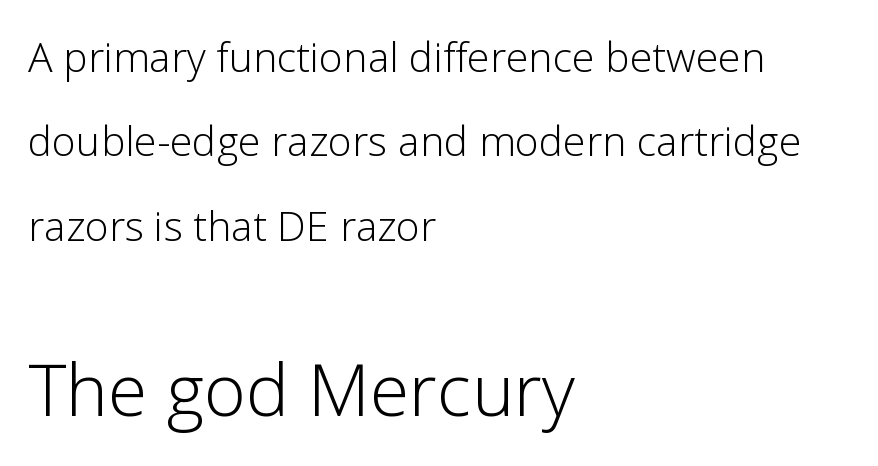
The weight would be labelled regular, book, light, or lighter still. This sample trades compactness for vertical openness between lines. These lines are rendered in a variable-pitch font. The type sits square on the baseline with zero lean. These two chunks differ in scale, with the bottom chunk taking the larger measure.
